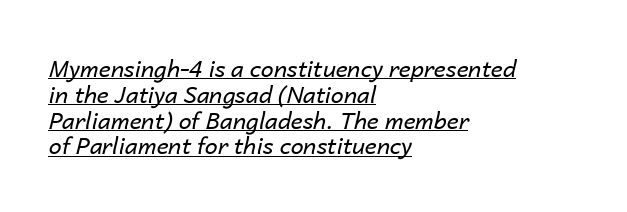
{"italic": "yes", "lean": "right", "slant_degrees": 14, "bold": "no", "underline": "yes", "align": "left", "line_spacing": "tight", "line_spacing_ratio": 1.12, "letter_spacing": "normal", "letter_spacing_em": 0.0, "glyph_px": 23}
